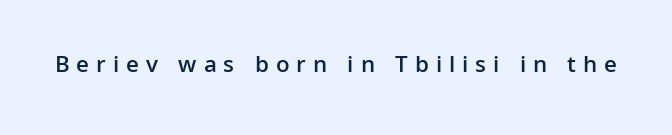
Unmarked baselines from the first word to the last. Display-style spreading of the glyphs; the letterfit is very open. Stems and bowls a touch heavier than normal — semibold. When letters stand straight like this, we call the style roman or upright.
